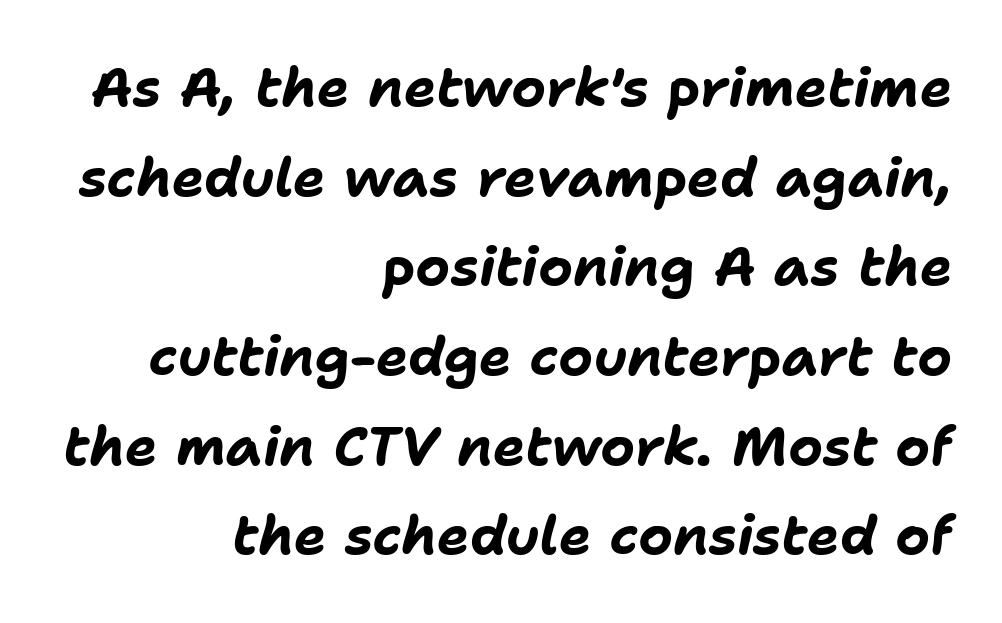
The image shows 54 px bold type, italic (leaning right); set right-aligned, normal line spacing (1.66x), normal letter spacing, not underlined; low stroke contrast and a medium x-height.
